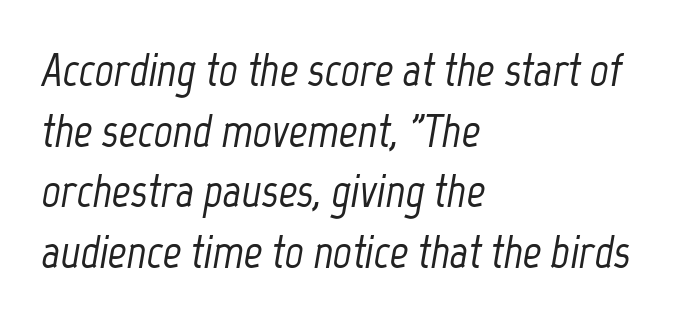
Q: Is the text italic (slanted)? A: Yes, it leans right by about 12 degrees.
Q: Is the text underlined? A: No.
Q: How is the paragraph aligned? A: Left-aligned.
Q: Is the spacing between letters normal or unusually wide? A: Normal.
Q: Is the spacing between lines tight, normal or loose? A: Normal.
Q: Width (condensed, normal, or wide)? A: Condensed.
Q: Stroke contrast? A: Low.
Q: x-height? A: Medium.
Q: Monospaced? A: No.
